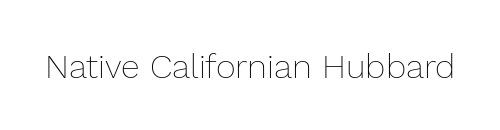
Q: Is the text bold? A: No.
Q: Is the text italic (slanted)? A: No, it is upright.
Q: Is the text underlined? A: No.
Q: Is the spacing between letters normal or unusually wide? A: Normal.
Q: Width (condensed, normal, or wide)? A: Normal.
Q: x-height? A: Medium.
Q: Monospaced? A: No.
